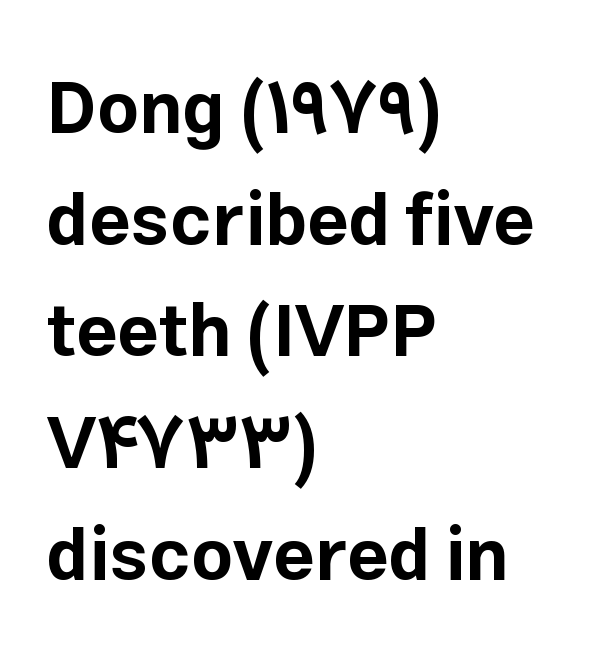
The image shows 73 px bold sans-serif type, upright; set left-aligned, normal line spacing (1.53x), normal letter spacing, not underlined; low stroke contrast and a medium x-height.
